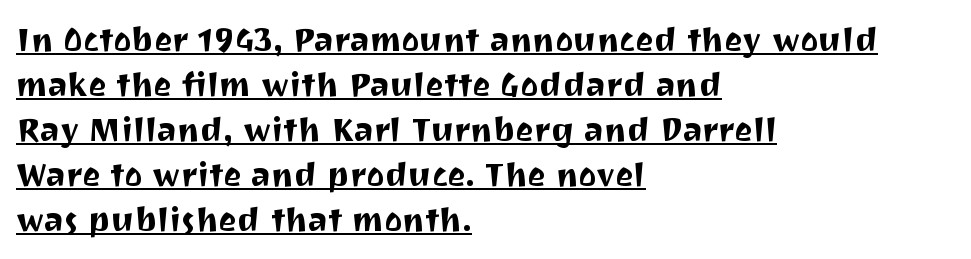
Q: Is the text italic (slanted)? A: No, it is upright.
Q: Is the typeface a serif or a sans-serif typeface? A: Sans-serif.
Q: Is the text underlined? A: Yes.
Q: How is the paragraph aligned? A: Left-aligned.
Q: Is the spacing between letters normal or unusually wide? A: Normal.
Q: Is the spacing between lines tight, normal or loose? A: Normal.
Q: Width (condensed, normal, or wide)? A: Normal.
Q: Stroke contrast? A: Medium.
Q: x-height? A: Medium.
Q: Monospaced? A: No.
